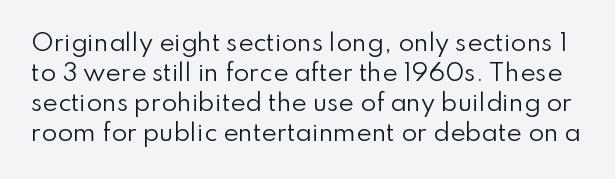
Stems and bowls with no extra thickness — not bold. Vertically, the passage feels balanced, rows spaced as you'd expect. Look at the tracking — it's just the regular setting, nothing added. The words here are not underlined.
